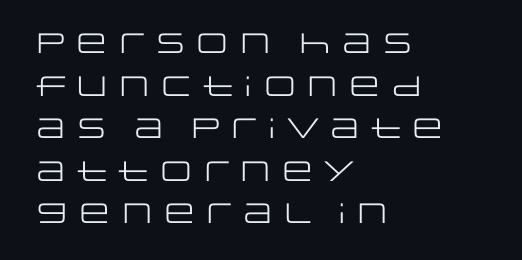
The image shows 28 px regular-weight, wide sans-serif type, upright; set left-aligned, normal line spacing (1.52x), normal letter spacing, not underlined; low stroke contrast and a large x-height.
